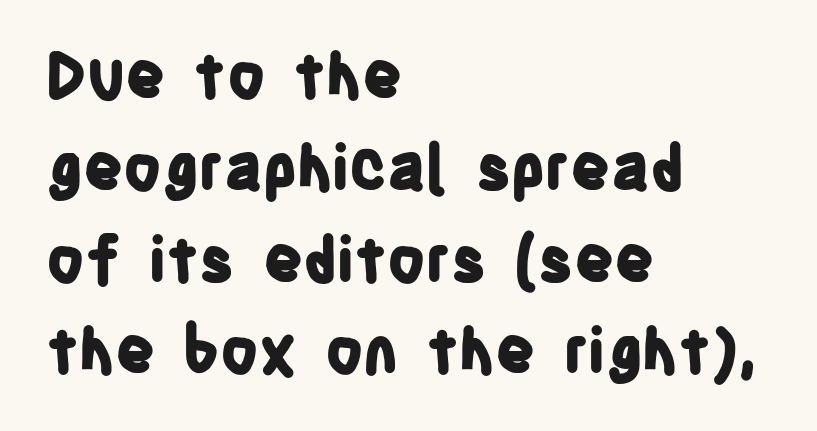
{"serif": "no", "italic": "no", "bold": "yes", "weight": "bold", "width": "condensed", "stroke_contrast": "low", "x_height": "large", "monospaced": "no", "underline": "no", "align": "left", "line_spacing": "normal", "line_spacing_ratio": 1.48, "letter_spacing": "normal", "letter_spacing_em": 0.0, "glyph_px": 62}
